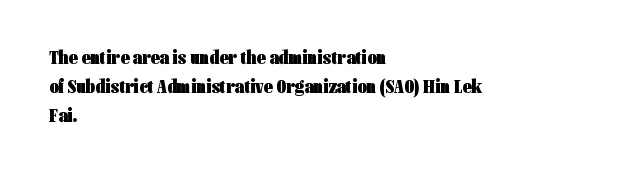
Q: Is the text bold? A: Yes.
Q: Is the text italic (slanted)? A: No, it is upright.
Q: Is the text underlined? A: No.
Q: How is the paragraph aligned? A: Left-aligned.
Q: Is the spacing between letters normal or unusually wide? A: Normal.
Q: Is the spacing between lines tight, normal or loose? A: Normal.
